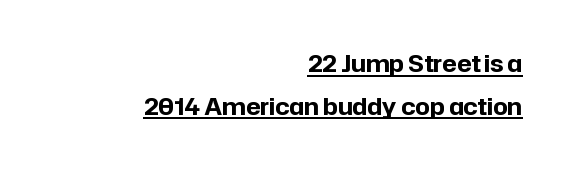
Q: Is the text bold? A: Yes.
Q: Is the text italic (slanted)? A: No, it is upright.
Q: Is the text underlined? A: Yes.
Q: How is the paragraph aligned? A: Right-aligned.
Q: Is the spacing between letters normal or unusually wide? A: Normal.
